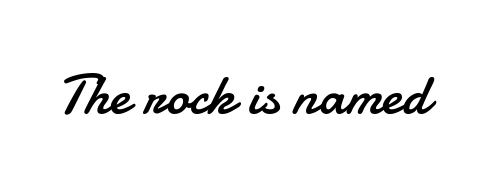
No chunkiness to these letters — they're not bold. The face used here is proportionally spaced, like ordinary book or web type. Default kerning and tracking; the words read as compact shapes. This rendering features lettering with no underline.
